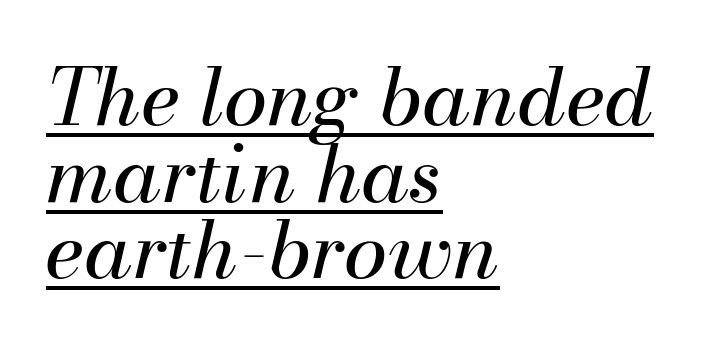
These lines are rendered in a variable-pitch font. Letter spacing: default. In terms of posture, this sample is oblique. The vertical gap from one line to the next is small.
